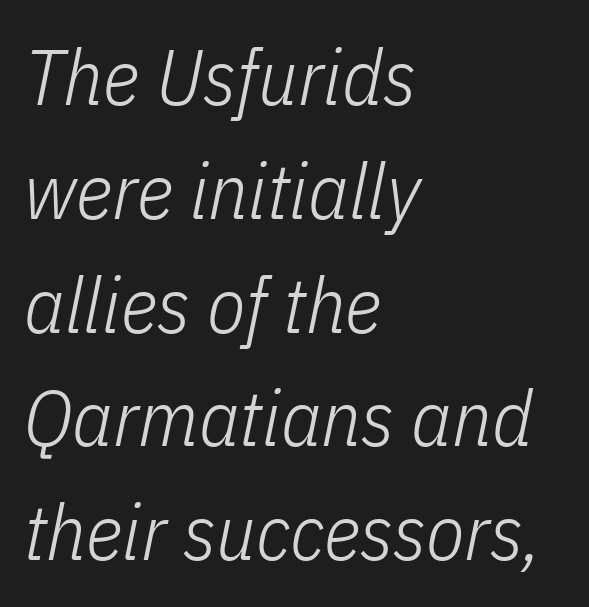
{"italic": "yes", "lean": "right", "slant_degrees": 11, "bold": "no", "weight": "light", "width": "condensed", "stroke_contrast": "low", "x_height": "medium", "monospaced": "no", "underline": "no", "align": "left", "line_spacing": "normal", "line_spacing_ratio": 1.44, "letter_spacing": "normal", "letter_spacing_em": 0.0, "glyph_px": 79}
